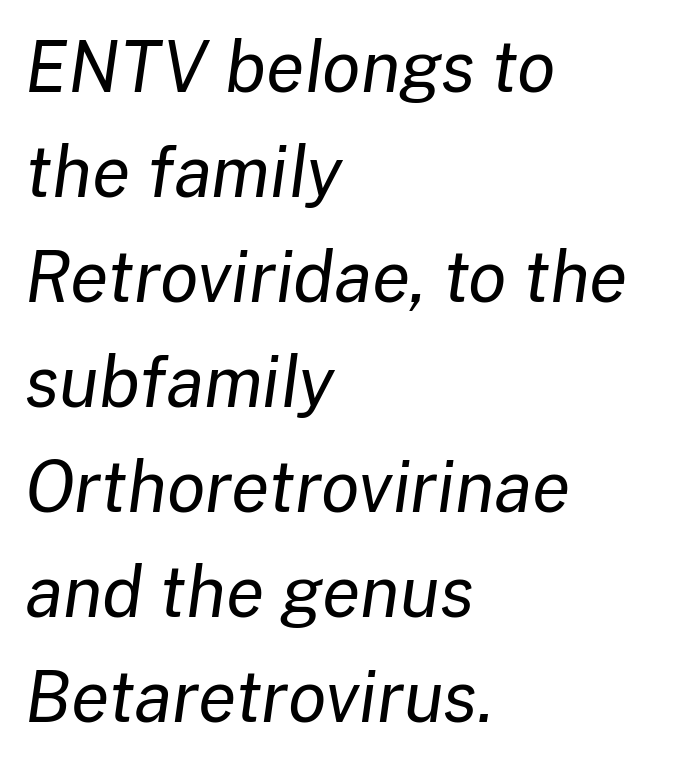
Q: Is the text bold? A: No.
Q: Is the text italic (slanted)? A: Yes, it leans right by about 8 degrees.
Q: Is the text underlined? A: No.
Q: How is the paragraph aligned? A: Left-aligned.
Q: Is the spacing between letters normal or unusually wide? A: Normal.
Q: Is the spacing between lines tight, normal or loose? A: Normal.
Q: Width (condensed, normal, or wide)? A: Normal.
Q: Stroke contrast? A: Low.
Q: x-height? A: Medium.
Q: Monospaced? A: No.
